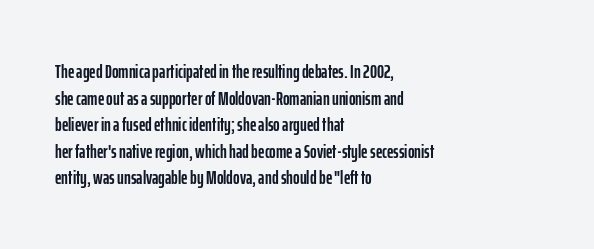
The image shows 20 px text type, upright; set left-aligned, normal line spacing (1.33x), normal letter spacing, not underlined.
